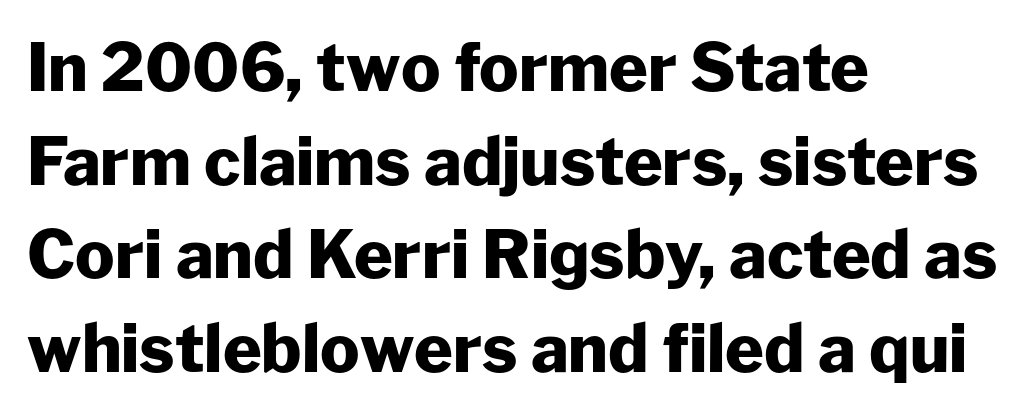
Stroke thickness is high; the sample reads as a true bold. The face used here is proportionally spaced, like ordinary book or web type. Bare-footed words on every line. How would I describe the line gaps? Plain and ordinary. The paragraph shown leans on its left margin. A typesetter would call this zero additional tracking.
